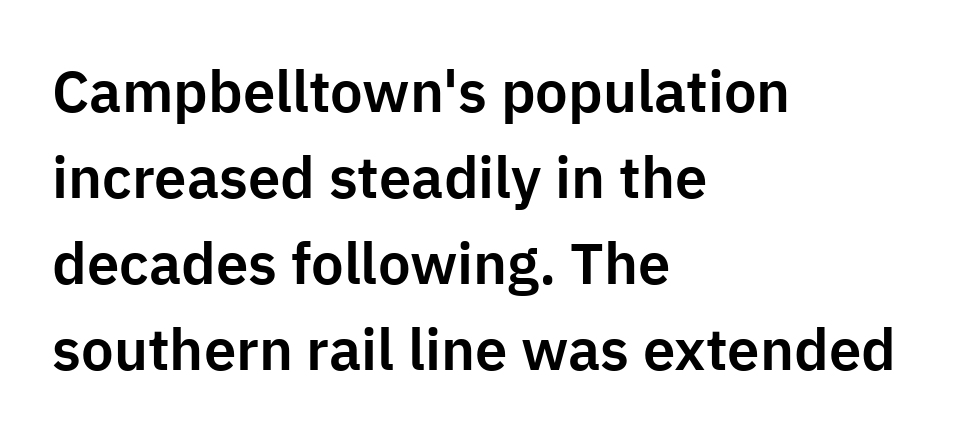
The image shows 58 px sans-serif type, upright; set left-aligned, normal line spacing (1.48x), normal letter spacing, not underlined; low stroke contrast and a medium x-height.
